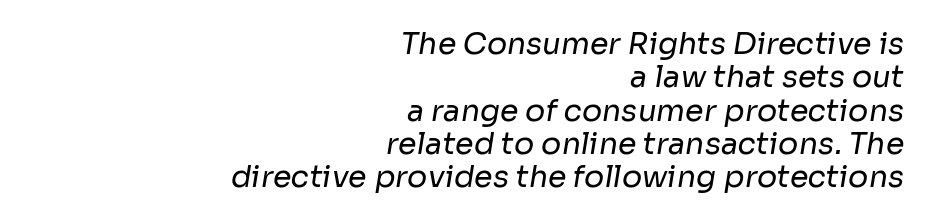
{"serif": "no", "bold": "no", "weight": "regular", "width": "normal", "stroke_contrast": "low", "x_height": "medium", "monospaced": "no", "underline": "no", "align": "right", "line_spacing": "tight", "line_spacing_ratio": 1.11, "letter_spacing": "normal", "letter_spacing_em": 0.0, "glyph_px": 30}
